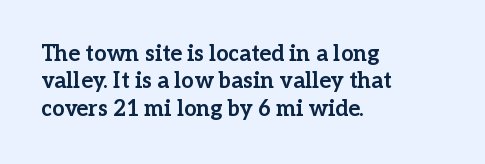
Q: Is the text bold? A: Yes.
Q: Is the text italic (slanted)? A: No, it is upright.
Q: Is the text underlined? A: No.
Q: How is the paragraph aligned? A: Left-aligned.
Q: Is the spacing between letters normal or unusually wide? A: Normal.
Q: Is the spacing between lines tight, normal or loose? A: Normal.
